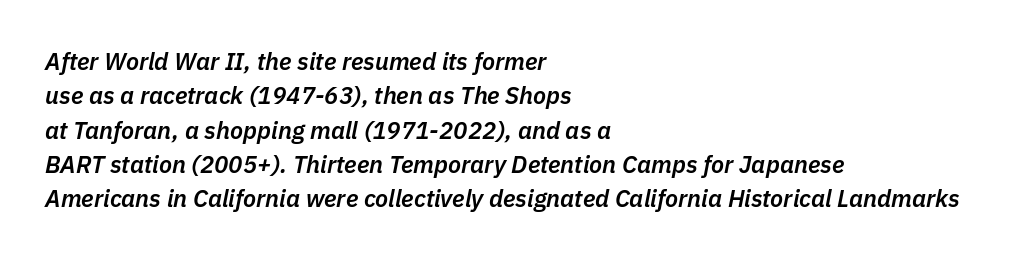
The image shows 24 px text type, italic (leaning right); set left-aligned, normal line spacing (1.43x), normal letter spacing, not underlined.
